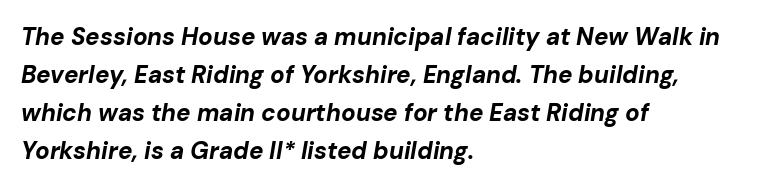
Q: Is the text bold? A: Yes.
Q: Is the text italic (slanted)? A: Yes, it leans right by about 10 degrees.
Q: Is the text underlined? A: No.
Q: How is the paragraph aligned? A: Left-aligned.
Q: Is the spacing between letters normal or unusually wide? A: Normal.
Q: Is the spacing between lines tight, normal or loose? A: Normal.
